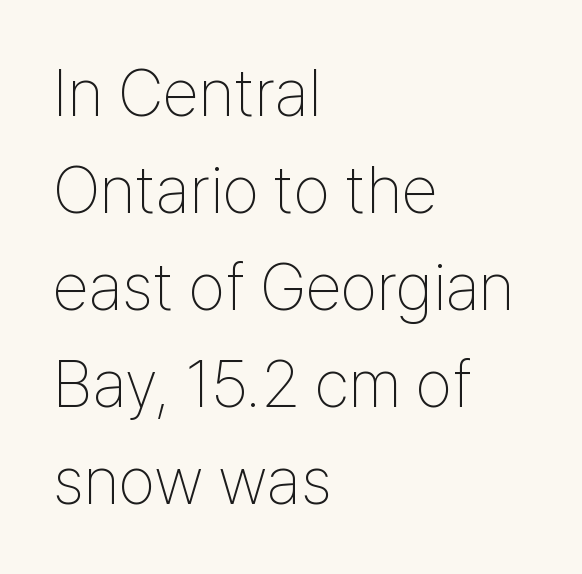
Characters remain perfectly vertical along every line. Stroke terminals: plain, sans-serif. Short and long lines alike share a common starting point at left. Spacing between characters is what you'd get straight out of the box.
